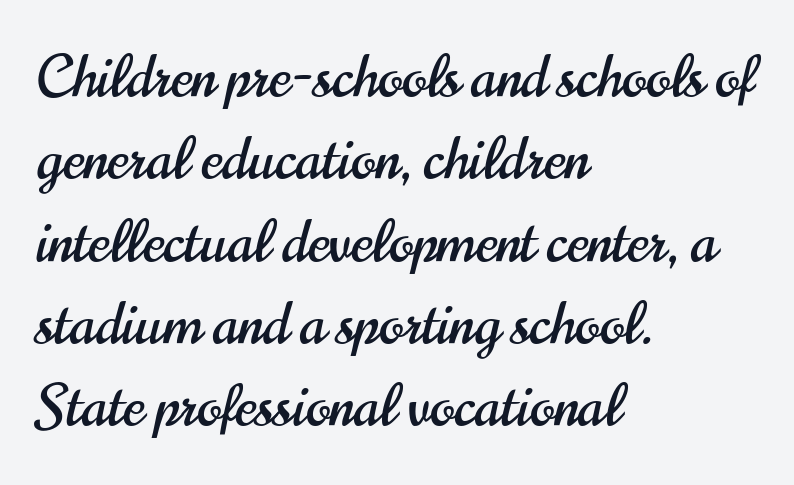
Q: Is the text italic (slanted)? A: Yes.
Q: Is the typeface a serif or a sans-serif typeface? A: Sans-serif.
Q: Is the text underlined? A: No.
Q: How is the paragraph aligned? A: Left-aligned.
Q: Is the spacing between letters normal or unusually wide? A: Normal.
Q: Is the spacing between lines tight, normal or loose? A: Normal.
Q: Width (condensed, normal, or wide)? A: Condensed.
Q: Stroke contrast? A: High.
Q: x-height? A: Small.
Q: Monospaced? A: No.
